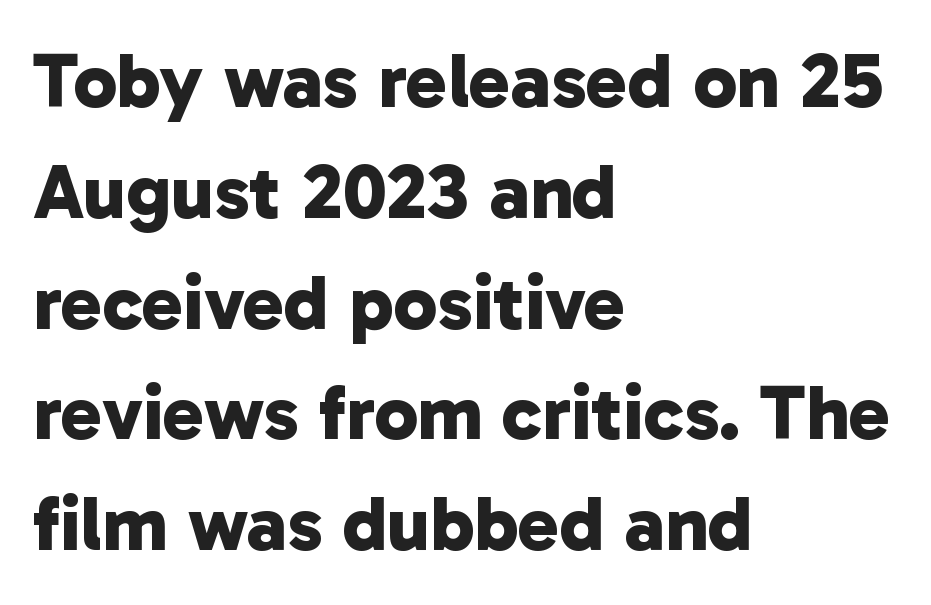
Q: Is the text bold? A: Yes.
Q: Is the typeface a serif or a sans-serif typeface? A: Sans-serif.
Q: Is the text underlined? A: No.
Q: How is the paragraph aligned? A: Left-aligned.
Q: Is the spacing between letters normal or unusually wide? A: Normal.
Q: Is the spacing between lines tight, normal or loose? A: Normal.
Q: Width (condensed, normal, or wide)? A: Normal.
Q: Stroke contrast? A: Low.
Q: x-height? A: Medium.
Q: Monospaced? A: No.
